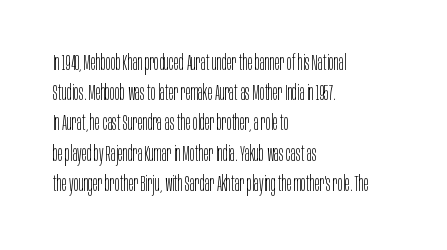
Regarding leading, the lines here are spaced in the standard way. Underline: absent. A classic flush-left, rag-right setting is used for this passage. Every character sits straight up, as roman type does.
